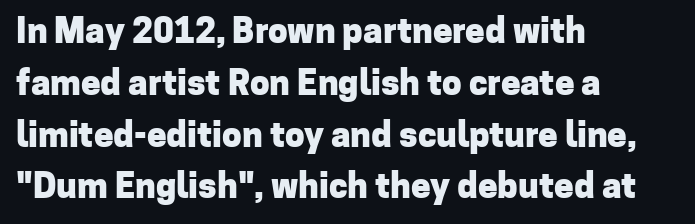
{"serif": "no", "italic": "no", "bold": "yes", "weight": "heavy", "width": "normal", "stroke_contrast": "low", "x_height": "medium", "monospaced": "no", "underline": "no", "align": "left", "line_spacing": "normal", "line_spacing_ratio": 1.48, "letter_spacing": "normal", "letter_spacing_em": 0.0, "glyph_px": 35}
